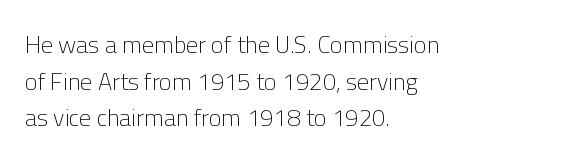
The image shows 24 px text type, upright; set left-aligned, normal line spacing (1.53x), normal letter spacing, not underlined.
